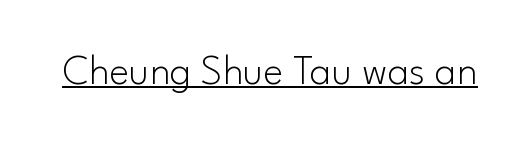
Q: Is the text bold? A: No.
Q: Is the text italic (slanted)? A: No, it is upright.
Q: Is the typeface a serif or a sans-serif typeface? A: Sans-serif.
Q: Is the text underlined? A: Yes.
Q: Is the spacing between letters normal or unusually wide? A: Normal.
Q: Width (condensed, normal, or wide)? A: Normal.
Q: Stroke contrast? A: Low.
Q: x-height? A: Small.
Q: Monospaced? A: No.
